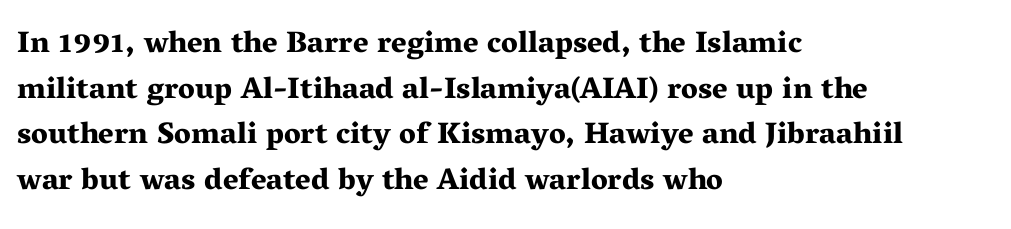
The image shows 30 px bold, wide serif type, upright; set left-aligned, normal line spacing (1.52x), normal letter spacing, not underlined; medium stroke contrast and a medium x-height.
